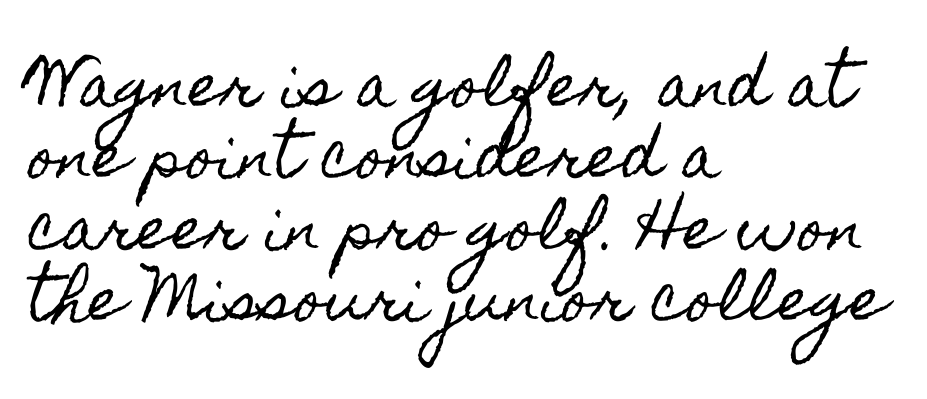
Inter-character spacing is left at the font's built-in metrics. Note the varied advance widths — an 'i' is clearly narrower than an 'm'. The ragged edge is on the right, which tells us the setting is flush left.
